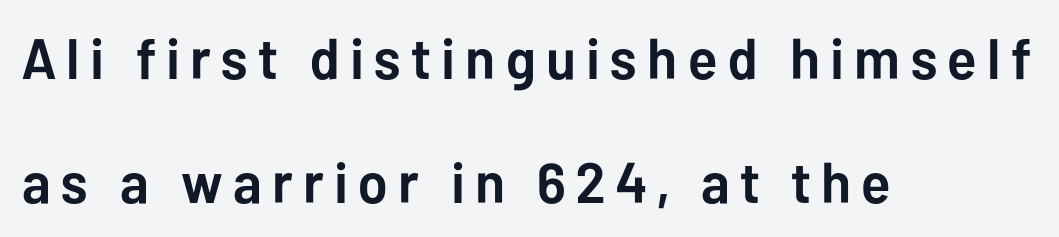
The image shows 57 px semibold sans-serif type, upright; set left-aligned, loose line spacing (2.17x), not underlined; low stroke contrast and a medium x-height.
